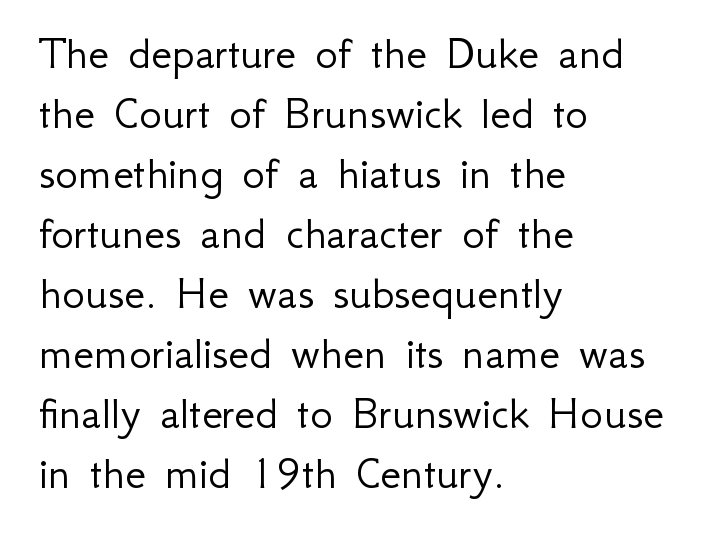
{"serif": "no", "italic": "no", "bold": "no", "weight": "light", "width": "normal", "stroke_contrast": "low", "x_height": "small", "monospaced": "no", "underline": "no", "align": "left", "line_spacing": "normal", "line_spacing_ratio": 1.25, "letter_spacing": "normal", "letter_spacing_em": 0.0, "glyph_px": 48}
